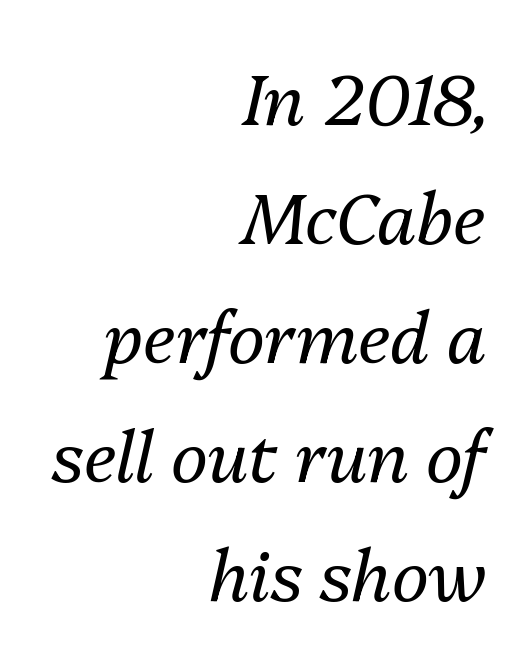
Underlining? Definitely not there. Is this a heavy cut? Hardly; it is regular or lighter. These lines are rendered in a variable-pitch font. The letters are slanted; this is an italic face. This sample is right-justified, so line beginnings fall wherever the words allow. Does the leading feel generous? No, just average.
